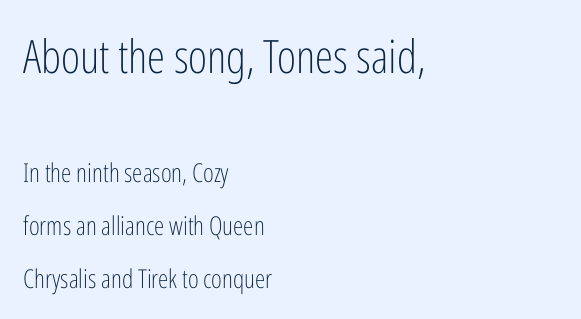
{"serif": "no", "italic": "no", "bold": "no", "weight": "light", "width": "condensed", "stroke_contrast": "low", "x_height": "medium", "monospaced": "no", "underline": "no", "align": "left", "line_spacing": "loose", "line_spacing_ratio": 2.04, "letter_spacing": "normal", "letter_spacing_em": 0.0, "larger_block": "first", "size_ratio": 1.77, "glyph_px": 46}
